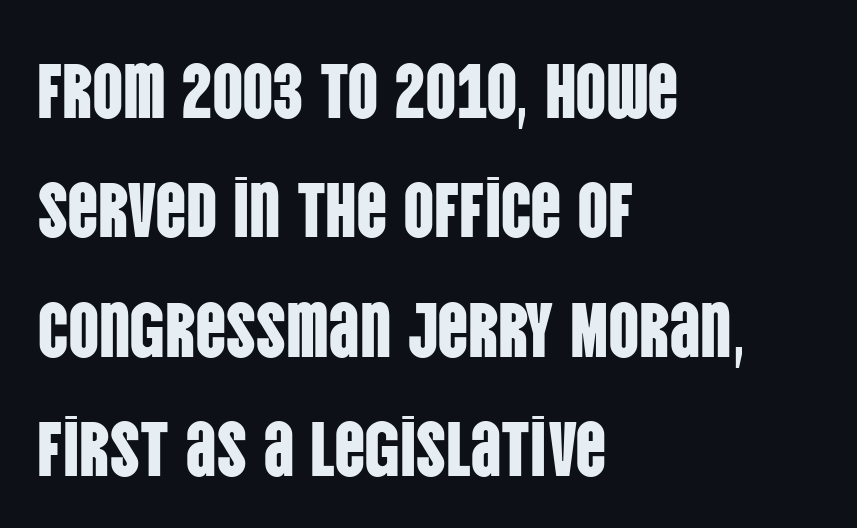
No italicization has been applied; the sample stays upright. If you measured baseline to baseline, you'd find a middling distance. Character widths vary here, with narrow letters taking less room than wide ones. Teacher's note: observe the even left margin — that is flush-left alignment.
